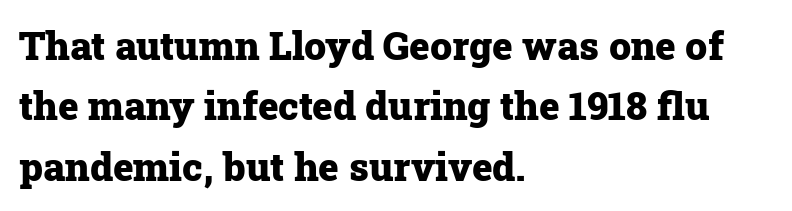
The image shows 39 px heavy serif type, upright; set left-aligned, normal line spacing (1.55x), normal letter spacing, not underlined; low stroke contrast and a medium x-height.
